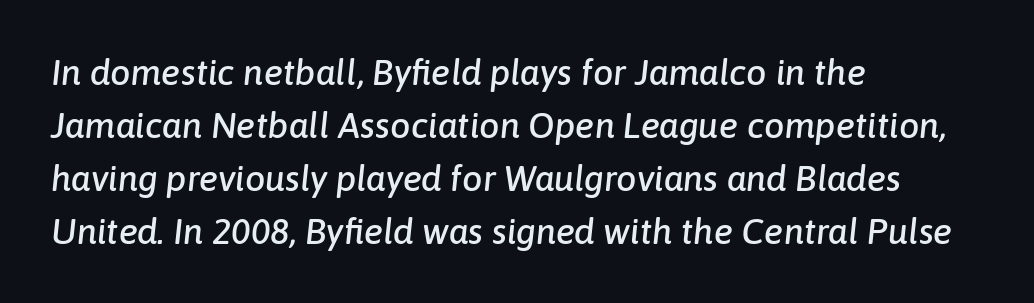
This sample uses an oblique cut, with every glyph tilted off the vertical. The specimen omits any rule beneath the text block's lines. Students, observe: this is what conventionally led text looks like. Think of a printed novel: that variable character pitch is what you see here. Compared with typical body copy, the letter spacing here is the same. Layout note: lines flush left.
